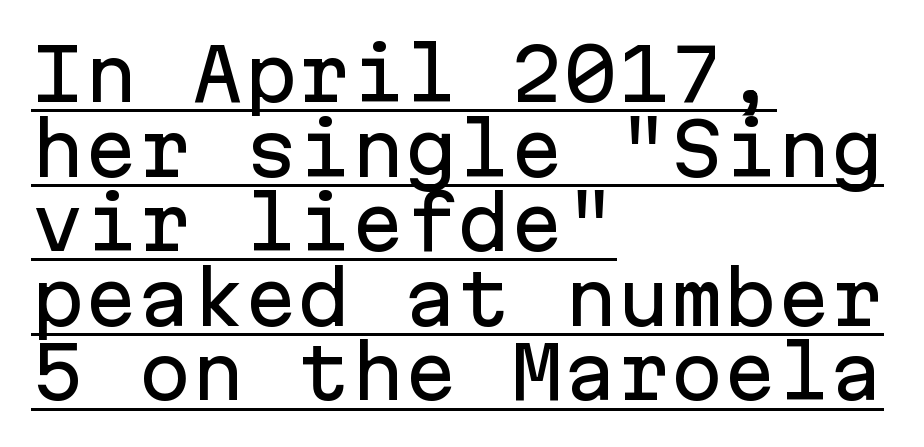
Quick note: underline on. Tracking value appears to be zero — textbook default spacing. This is roman type, the default non-slanted kind. The passage shown is typed in a monospace face where columns stay perfectly aligned. The face used here is a sans, in the tradition of grotesques and geometrics. Compared with typical paragraphs, the rows here are closer together.
